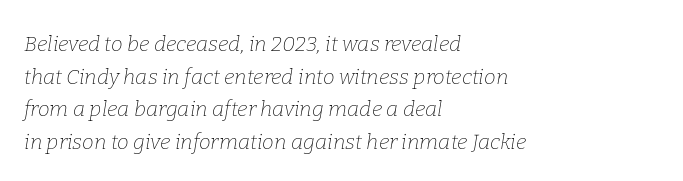
Q: Is the text bold? A: No.
Q: Is the text italic (slanted)? A: Yes, it leans right by about 9 degrees.
Q: Is the text underlined? A: No.
Q: How is the paragraph aligned? A: Left-aligned.
Q: Is the spacing between letters normal or unusually wide? A: Normal.
Q: Is the spacing between lines tight, normal or loose? A: Normal.
